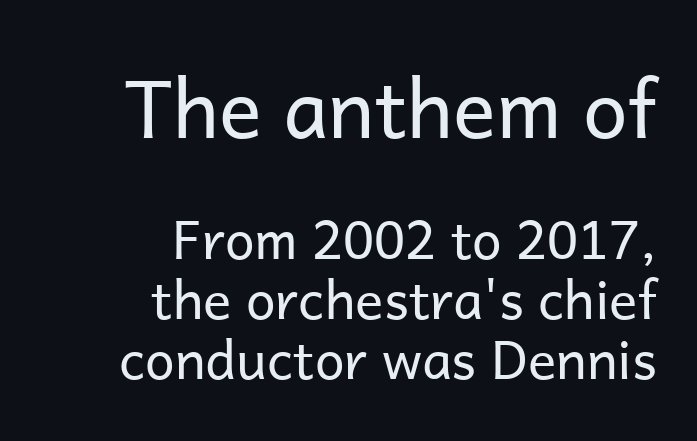
The typography opts for an upright posture over an oblique one. The strokes carry an ordinary text weight at most. Between one letter and the next there's only the usual sliver of space. The rendering uses natural spacing where letterforms have individual widths. Letterform terminals end flat and unadorned throughout the passage.
